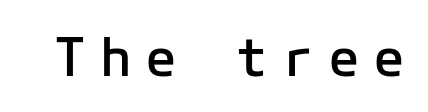
The type sits square on the baseline with zero lean. Note the uniform advance width — an 'i' takes as much space as an 'm'. A bare baseline throughout the passage. The typeface chosen for these lines omits serifs. Between one letter and the next there's a generous, obvious gap.
